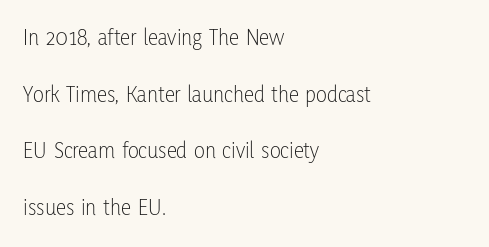
Students, note that the glyphs here touch the page at normal intervals. No extra ink here — the face is not bold. Check under the words: just untouched page. This sample trades compactness for vertical openness between lines. Does the copy run flush right? No — it runs flush left.
